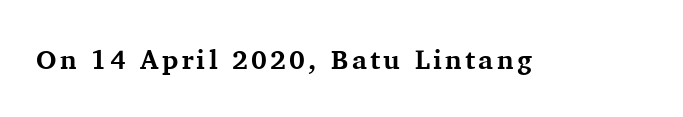
The image shows 27 px bold type, upright; set not underlined.
